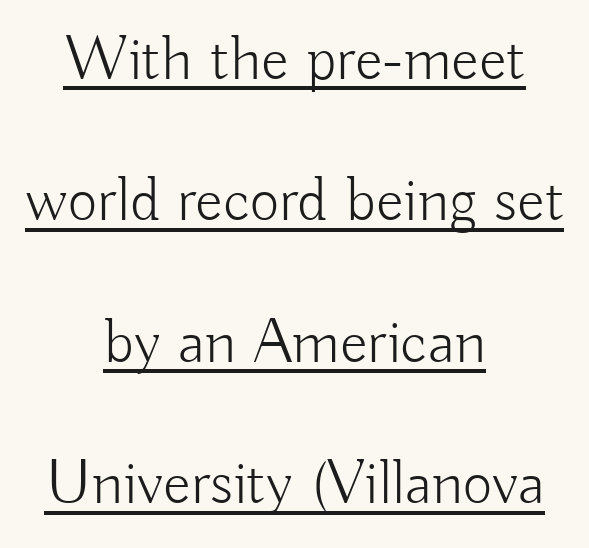
Q: Is the text bold? A: No.
Q: Is the text italic (slanted)? A: No, it is upright.
Q: Is the typeface a serif or a sans-serif typeface? A: Sans-serif.
Q: Is the text underlined? A: Yes.
Q: How is the paragraph aligned? A: Centered.
Q: Is the spacing between letters normal or unusually wide? A: Normal.
Q: Is the spacing between lines tight, normal or loose? A: Loose.
Q: Width (condensed, normal, or wide)? A: Normal.
Q: Stroke contrast? A: Low.
Q: x-height? A: Small.
Q: Monospaced? A: No.
